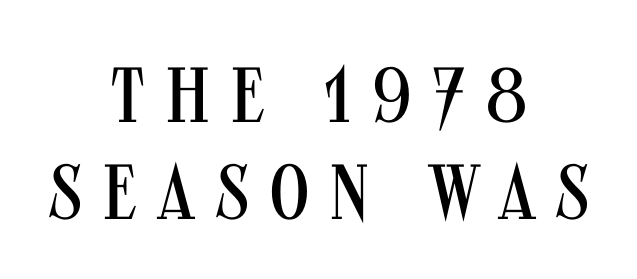
The image shows 78 px regular-weight, condensed sans-serif type, upright; set centered, line spacing 1.24x, unusually wide letter spacing (+0.25 em), not underlined; medium stroke contrast and a large x-height.
